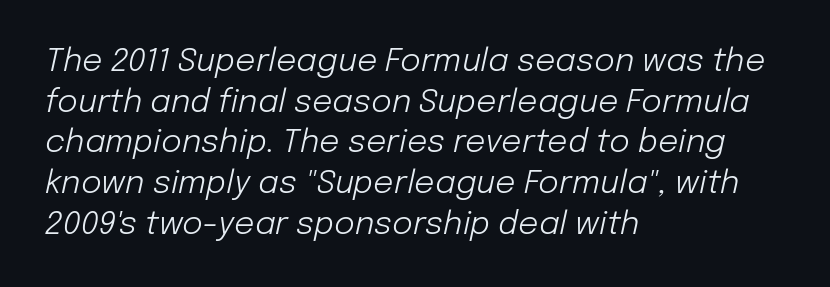
Regular leading. The cut favours lightness, reaching ordinary text weight at its darkest. The face used here has a pronounced slope to its letters. Lines of text with bare space underneath.
